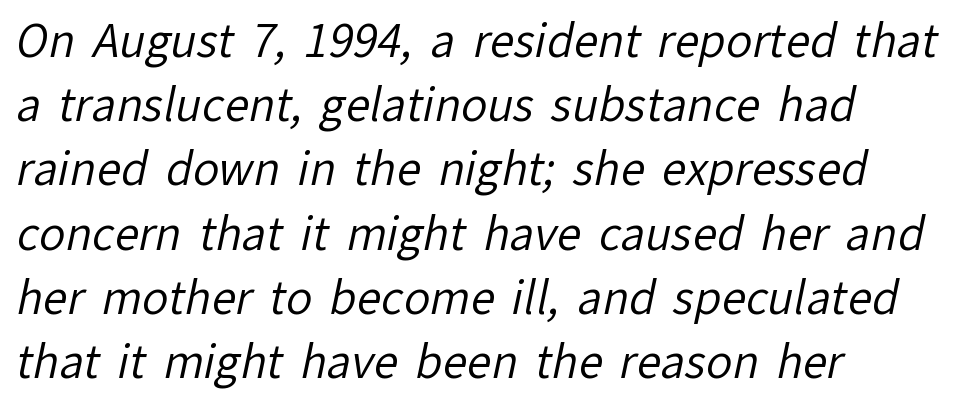
Q: Is the text bold? A: No.
Q: Is the typeface a serif or a sans-serif typeface? A: Sans-serif.
Q: Is the text underlined? A: No.
Q: How is the paragraph aligned? A: Left-aligned.
Q: Is the spacing between letters normal or unusually wide? A: Normal.
Q: Is the spacing between lines tight, normal or loose? A: Normal.
Q: Width (condensed, normal, or wide)? A: Normal.
Q: Stroke contrast? A: Low.
Q: x-height? A: Medium.
Q: Monospaced? A: No.
